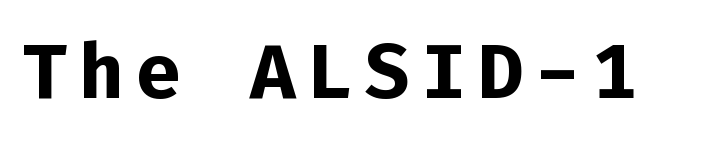
Clear beneath every line of the passage. Fixed-width glyphs throughout — classic coding-font behaviour. Tall strokes in this sample are plumb rather than angled. Stroke thickness is high; the sample reads as a true bold.
